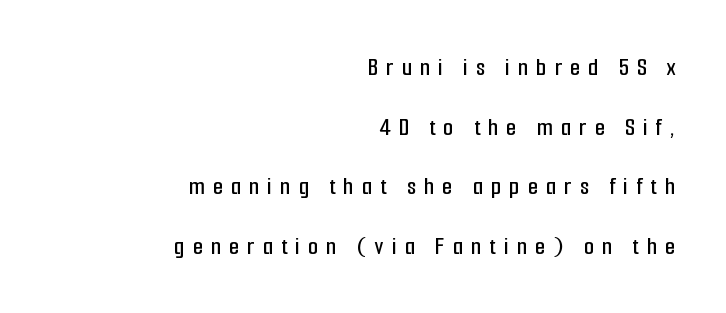
Q: Is the text italic (slanted)? A: No, it is upright.
Q: Is the text underlined? A: No.
Q: How is the paragraph aligned? A: Right-aligned.
Q: Is the spacing between letters normal or unusually wide? A: Unusually wide.
Q: Is the spacing between lines tight, normal or loose? A: Loose.
